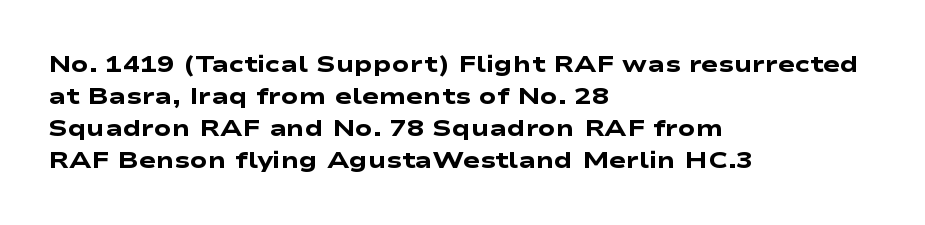
Notice how thick the strokes are: this is what a full bold looks like. One glance says typical: line gaps are just what's usual. Here the glyphs are tracked normally, forming tight word shapes. Glance below the letters and you will spot only blank space. These lines are set flush left with a ragged right edge.
